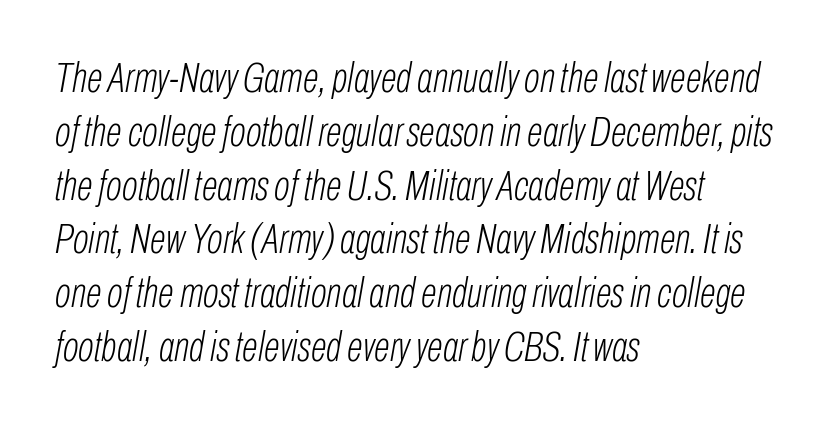
Where is the straight margin? On the left. Horizontal bands of white between lines are of average thickness. No extra tracking has been applied to these lines. The glyphs look as if they've been sheared to an angle.
